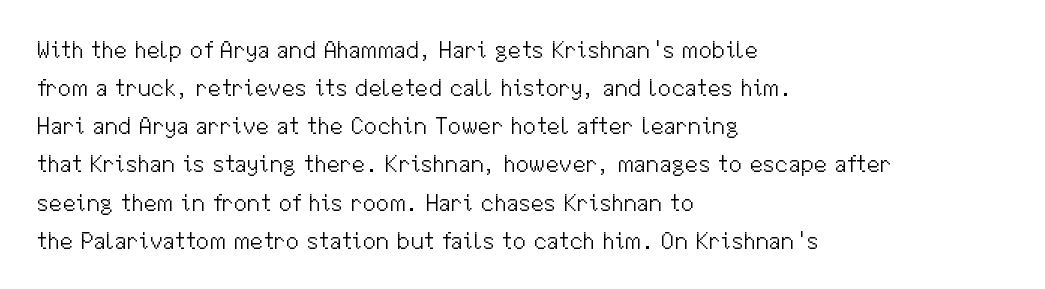
Q: Is the text bold? A: No.
Q: Is the text italic (slanted)? A: No, it is upright.
Q: Is the text underlined? A: No.
Q: How is the paragraph aligned? A: Left-aligned.
Q: Is the spacing between letters normal or unusually wide? A: Normal.
Q: Is the spacing between lines tight, normal or loose? A: Normal.
